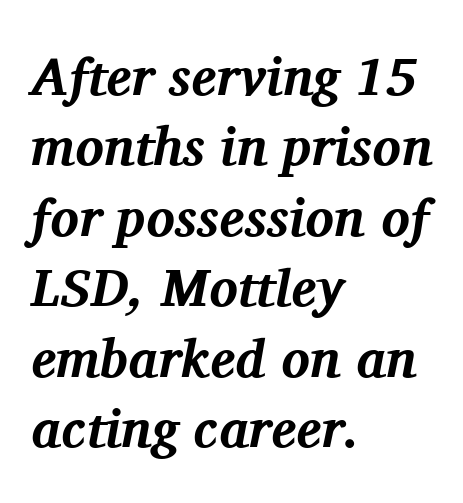
Q: Is the text bold? A: Yes.
Q: Is the text italic (slanted)? A: Yes, it leans right by about 11 degrees.
Q: Is the typeface a serif or a sans-serif typeface? A: Serif.
Q: Is the text underlined? A: No.
Q: How is the paragraph aligned? A: Left-aligned.
Q: Is the spacing between letters normal or unusually wide? A: Normal.
Q: Is the spacing between lines tight, normal or loose? A: Normal.
Q: Width (condensed, normal, or wide)? A: Normal.
Q: Stroke contrast? A: Medium.
Q: x-height? A: Medium.
Q: Monospaced? A: No.
